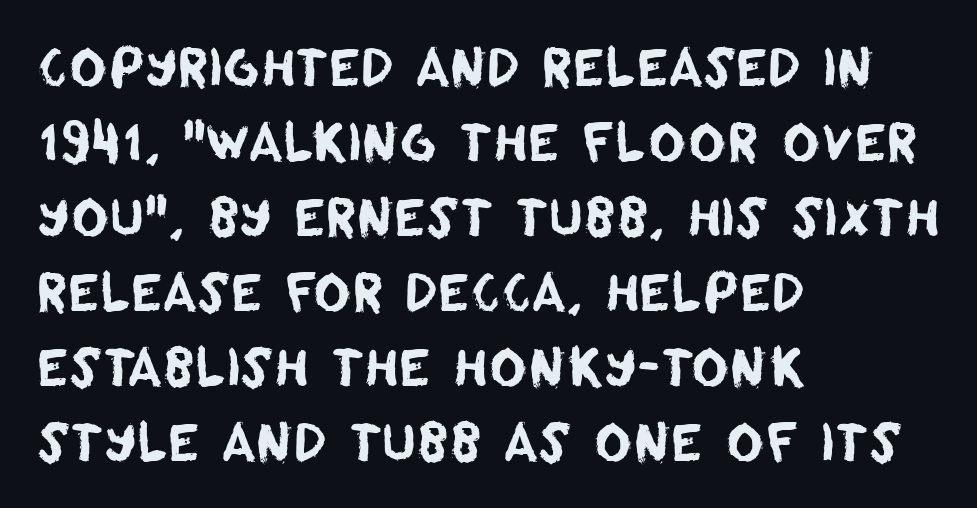
Q: Is the typeface a serif or a sans-serif typeface? A: Sans-serif.
Q: Is the text underlined? A: No.
Q: How is the paragraph aligned? A: Left-aligned.
Q: Is the spacing between letters normal or unusually wide? A: Normal.
Q: Is the spacing between lines tight, normal or loose? A: Normal.
Q: Width (condensed, normal, or wide)? A: Normal.
Q: Stroke contrast? A: Low.
Q: x-height? A: Large.
Q: Monospaced? A: No.
